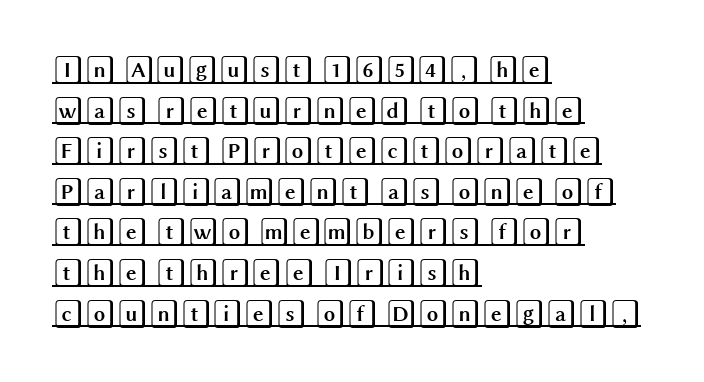
Q: Is the text italic (slanted)? A: No, it is upright.
Q: Is the text underlined? A: Yes.
Q: How is the paragraph aligned? A: Left-aligned.
Q: Is the spacing between letters normal or unusually wide? A: Normal.
Q: Is the spacing between lines tight, normal or loose? A: Normal.
Q: Width (condensed, normal, or wide)? A: Wide.
Q: x-height? A: Large.
